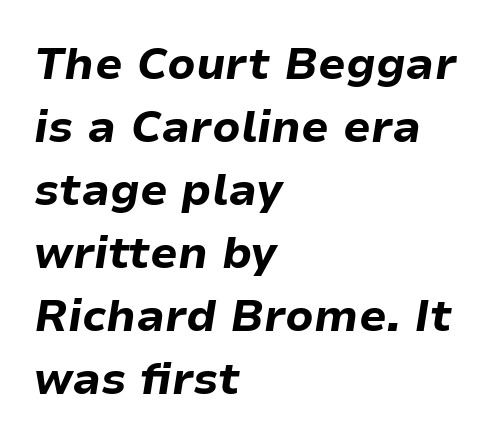
{"italic": "yes", "lean": "right", "slant_degrees": 9, "bold": "yes", "weight": "bold", "width": "normal", "stroke_contrast": "low", "x_height": "medium", "monospaced": "no", "underline": "no", "align": "left", "line_spacing": "normal", "line_spacing_ratio": 1.43, "letter_spacing": "normal", "letter_spacing_em": 0.0, "glyph_px": 44}
